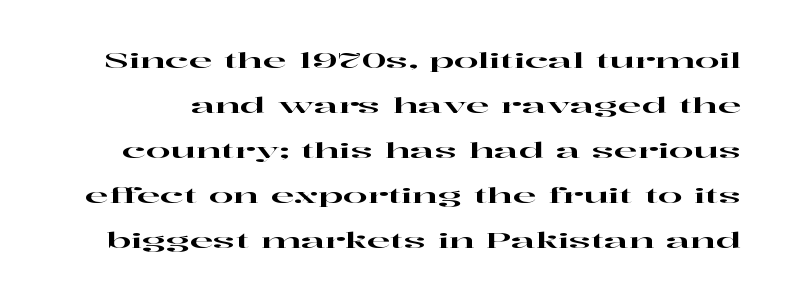
In terms of letterspacing, this is plain default setting. Plain, unruled lines of type. Is there any slant? The stems are plumb. The block of text is sparse from top to bottom, with ample space between rows.
